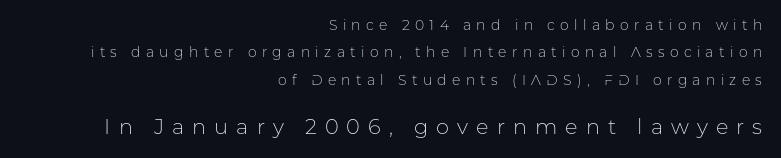
The image shows 21 px text type, upright; set right-aligned, loose line spacing (1.95x), unusually wide letter spacing (+0.38 em), not underlined; the second (bottom) block is 1.5x larger.
